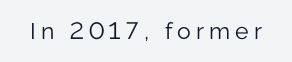
{"italic": "no", "bold": "no", "underline": "no", "letter_spacing": "wide", "letter_spacing_em": 0.22, "glyph_px": 23}
